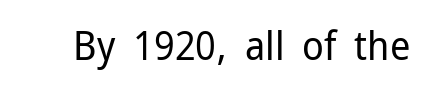
Q: Is the text bold? A: No.
Q: Is the text italic (slanted)? A: No, it is upright.
Q: Is the typeface a serif or a sans-serif typeface? A: Sans-serif.
Q: Is the text underlined? A: No.
Q: Is the spacing between letters normal or unusually wide? A: Normal.
Q: Width (condensed, normal, or wide)? A: Normal.
Q: Stroke contrast? A: Low.
Q: x-height? A: Medium.
Q: Monospaced? A: No.
